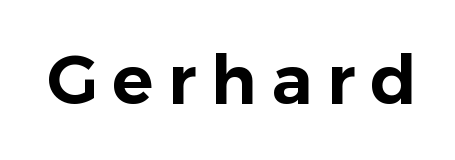
The image shows 68 px sans-serif type, upright; set unusually wide letter spacing (+0.22 em), not underlined; low stroke contrast and a medium x-height.
